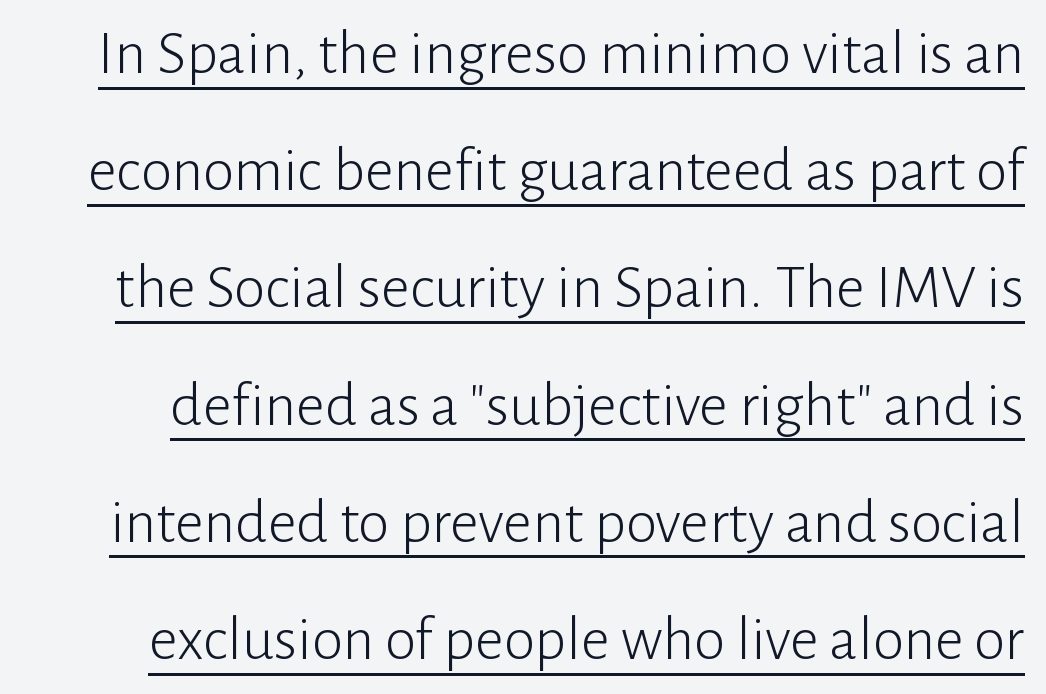
Q: Is the text bold? A: No.
Q: Is the text italic (slanted)? A: No, it is upright.
Q: Is the typeface a serif or a sans-serif typeface? A: Sans-serif.
Q: Is the text underlined? A: Yes.
Q: Is the spacing between letters normal or unusually wide? A: Normal.
Q: Width (condensed, normal, or wide)? A: Normal.
Q: Stroke contrast? A: Low.
Q: x-height? A: Medium.
Q: Monospaced? A: No.
